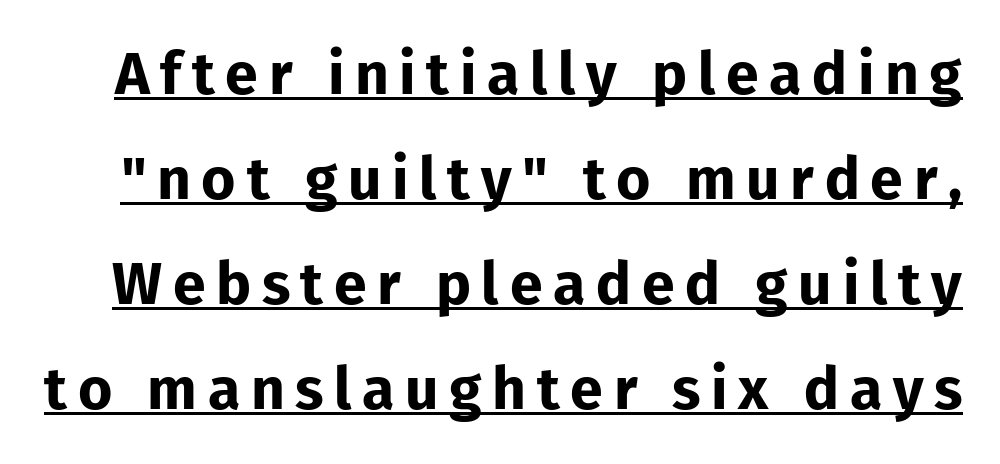
{"serif": "no", "italic": "no", "bold": "yes", "weight": "bold", "width": "normal", "stroke_contrast": "low", "x_height": "medium", "monospaced": "no", "underline": "yes", "line_spacing_ratio": 1.78, "glyph_px": 59}
